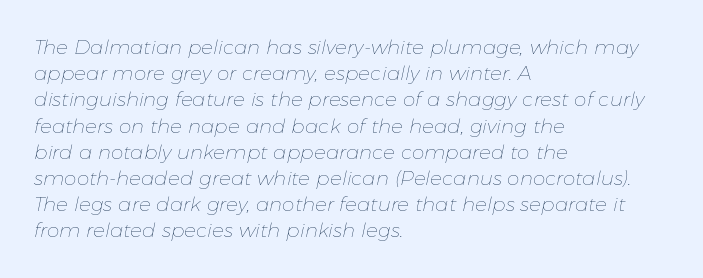
The image shows 20 px text type, italic (leaning right); set left-aligned, normal line spacing (1.31x), normal letter spacing, not underlined.
